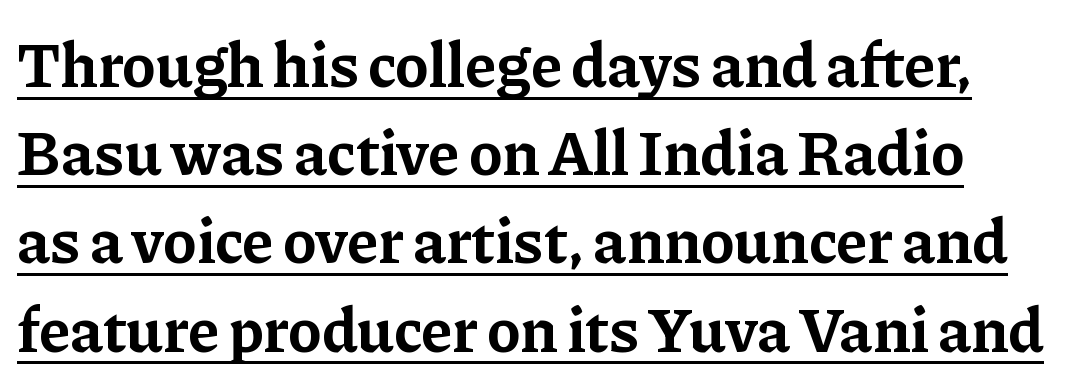
{"serif": "yes", "italic": "no", "bold": "yes", "weight": "bold", "width": "normal", "stroke_contrast": "low", "x_height": "medium", "monospaced": "no", "underline": "yes", "align": "left", "line_spacing": "normal", "line_spacing_ratio": 1.4, "letter_spacing": "normal", "letter_spacing_em": 0.0, "glyph_px": 63}
